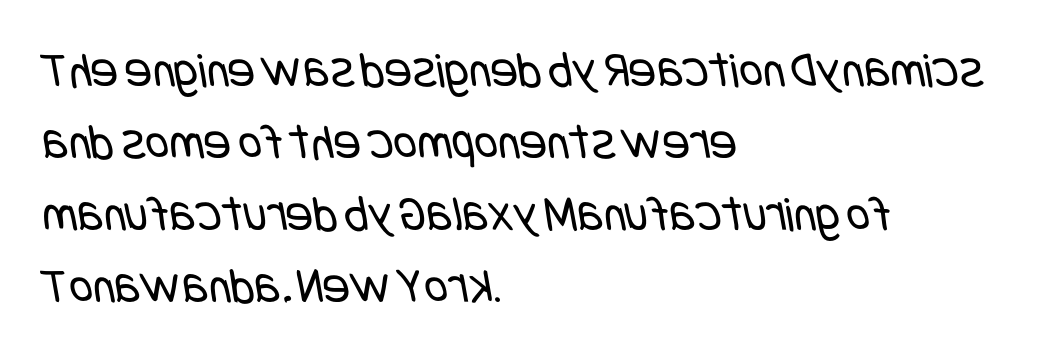
{"serif": "no", "bold": "no", "weight": "regular", "width": "condensed", "stroke_contrast": "low", "x_height": "large", "underline": "no", "align": "left", "line_spacing": "normal", "line_spacing_ratio": 1.41, "letter_spacing": "normal", "letter_spacing_em": 0.0, "glyph_px": 51}
